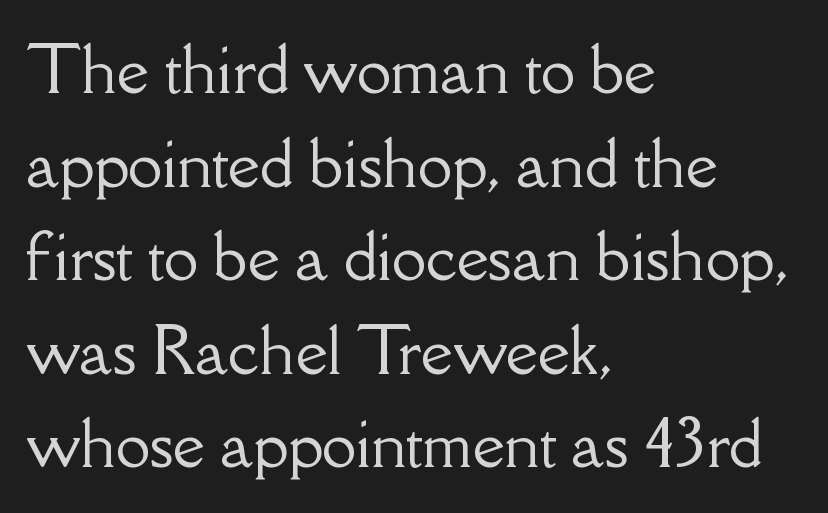
{"serif": "yes", "italic": "no", "width": "normal", "stroke_contrast": "low", "x_height": "small", "monospaced": "no", "underline": "no", "align": "left", "line_spacing": "normal", "line_spacing_ratio": 1.51, "letter_spacing": "normal", "letter_spacing_em": 0.0, "glyph_px": 62}
